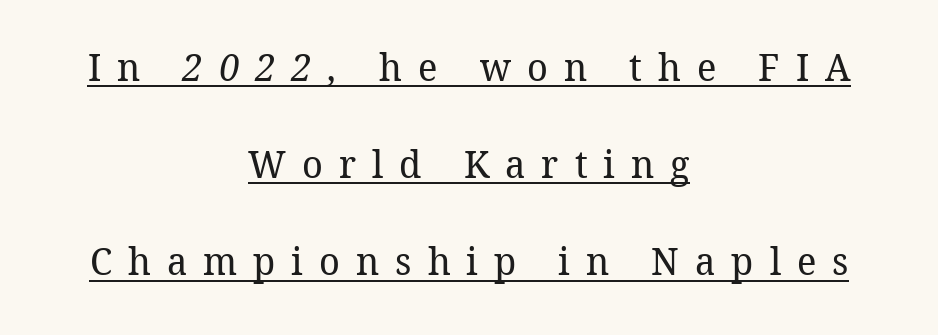
Compared with typical body copy, the letter spacing here is much looser. Loosely led — the rows are spread out. Glance below the letters and you will spot a drawn line. The weight tops out at a normal text grade. Old-style or modern, the face here clearly has serifs. This rendering uses center alignment, leaving both contours irregular but symmetric.
